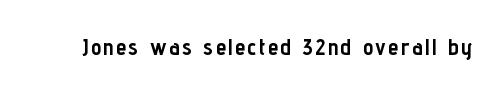
{"italic": "no", "bold": "yes", "underline": "no", "glyph_px": 23}
